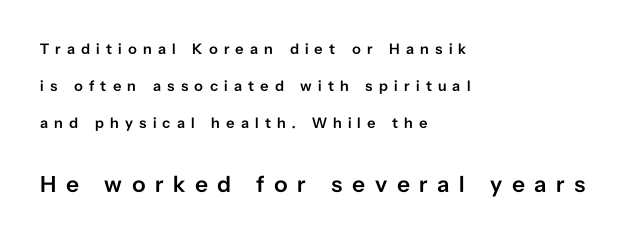
The image shows 23 px text type, upright; set left-aligned, loose line spacing (2.48x), unusually wide letter spacing (+0.41 em), not underlined; the second (bottom) block is 1.53x larger.
